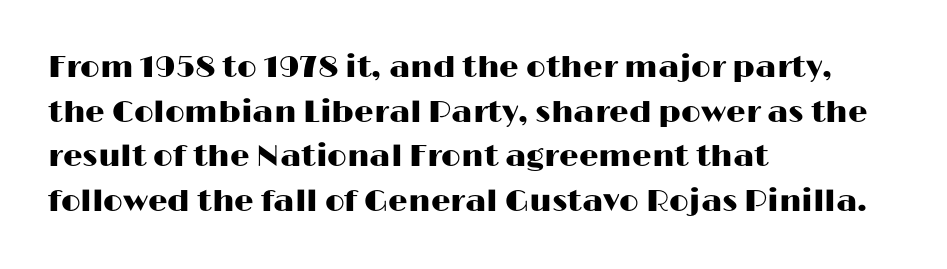
Looks like regular typesetting: each glyph gets only the width it needs. The line texture is even and compact thanks to regular tracking. This is the regular roman posture of the typeface. The baseline area is clear. Each line starts at the same left margin while the right side varies. Regarding serifs, this sample does without them.
